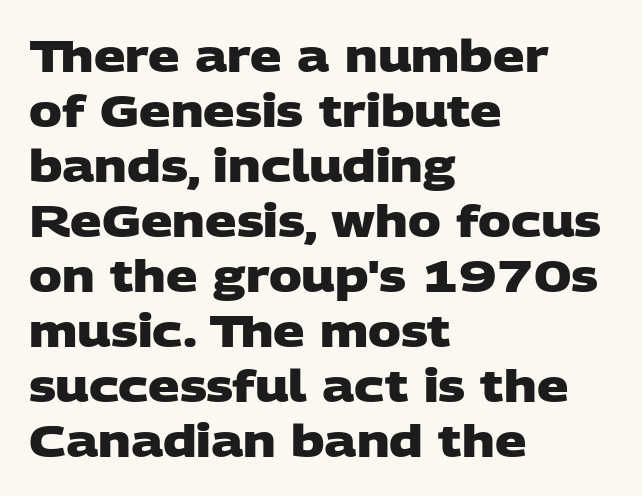
The image shows 44 px heavy, wide sans-serif type; set left-aligned, normal line spacing (1.25x), normal letter spacing, not underlined; low stroke contrast and a large x-height.
